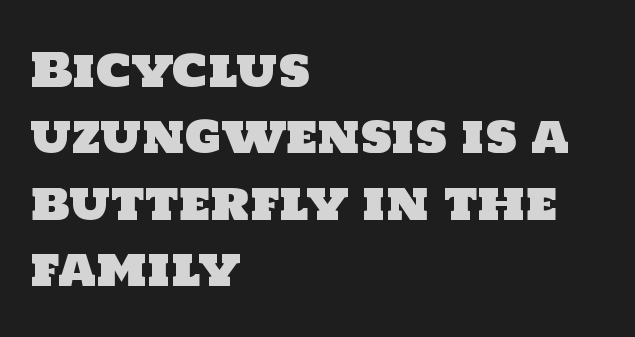
Q: Is the typeface a serif or a sans-serif typeface? A: Sans-serif.
Q: Is the text underlined? A: No.
Q: How is the paragraph aligned? A: Left-aligned.
Q: Is the spacing between letters normal or unusually wide? A: Normal.
Q: Is the spacing between lines tight, normal or loose? A: Normal.
Q: Width (condensed, normal, or wide)? A: Normal.
Q: Stroke contrast? A: Low.
Q: x-height? A: Large.
Q: Monospaced? A: No.
